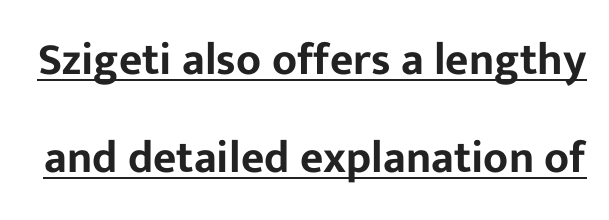
{"serif": "no", "italic": "no", "width": "normal", "stroke_contrast": "low", "x_height": "medium", "monospaced": "no", "underline": "yes", "line_spacing": "loose", "line_spacing_ratio": 2.18, "letter_spacing": "normal", "letter_spacing_em": 0.0, "glyph_px": 45}
